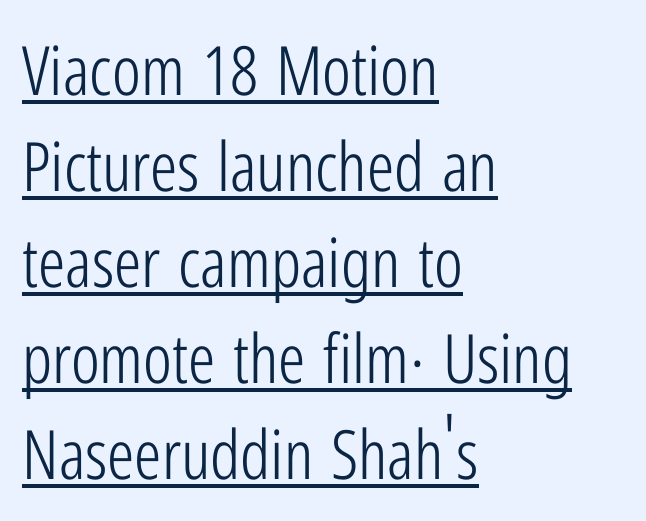
Q: Is the text bold? A: No.
Q: Is the text italic (slanted)? A: No, it is upright.
Q: Is the typeface a serif or a sans-serif typeface? A: Sans-serif.
Q: Is the text underlined? A: Yes.
Q: How is the paragraph aligned? A: Left-aligned.
Q: Is the spacing between letters normal or unusually wide? A: Normal.
Q: Is the spacing between lines tight, normal or loose? A: Normal.
Q: Width (condensed, normal, or wide)? A: Condensed.
Q: Stroke contrast? A: Low.
Q: x-height? A: Medium.
Q: Monospaced? A: No.
